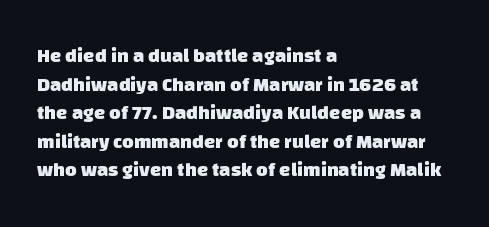
The lines sit at an ordinary, default distance from one another. These lines keep a tight, regular rhythm from letter to letter. How heavy is the stroke? Heavy — this is a bold. Clear beneath every line of the passage. Compared with a centered layout, this one pins lines to the left instead.
